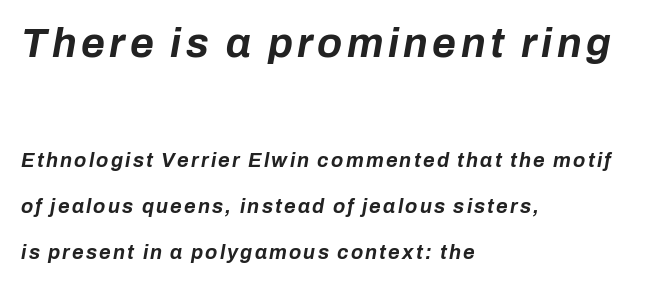
The specimen omits any rule beneath the text block's lines. This sample has the flowing, uneven cadence of proportional lettering. Bigger letters appear in the top chunk; the bottom chunk is reduced. Stroke thickness is high; the sample reads as a true bold. Does the copy run flush right? No — it runs flush left.
